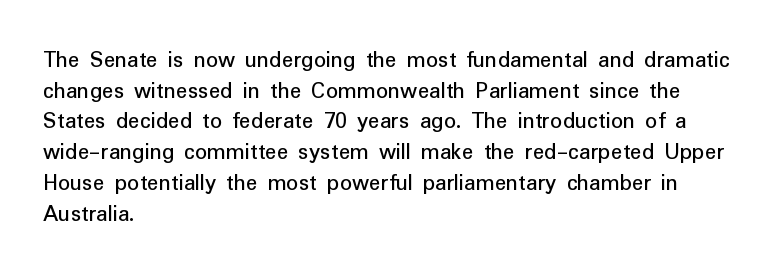
The image shows 24 px text type, upright; set left-aligned, normal line spacing (1.28x), normal letter spacing, not underlined.
